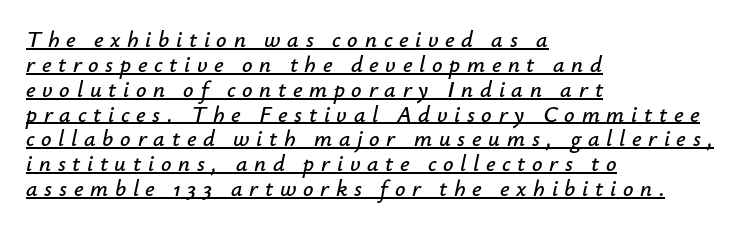
{"italic": "yes", "lean": "right", "slant_degrees": 12, "underline": "yes", "align": "left", "line_spacing": "tight", "line_spacing_ratio": 1.08, "letter_spacing": "wide", "letter_spacing_em": 0.29, "glyph_px": 23}
